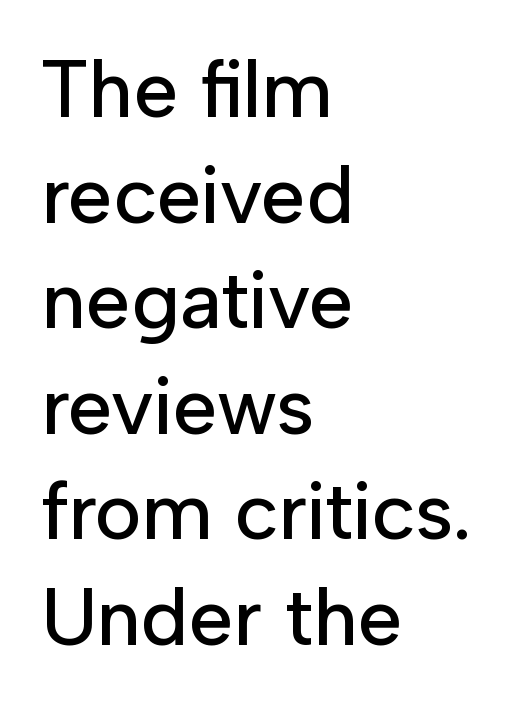
The image shows 80 px sans-serif type, upright; set left-aligned, normal line spacing (1.32x), normal letter spacing, not underlined; low stroke contrast and a medium x-height.
